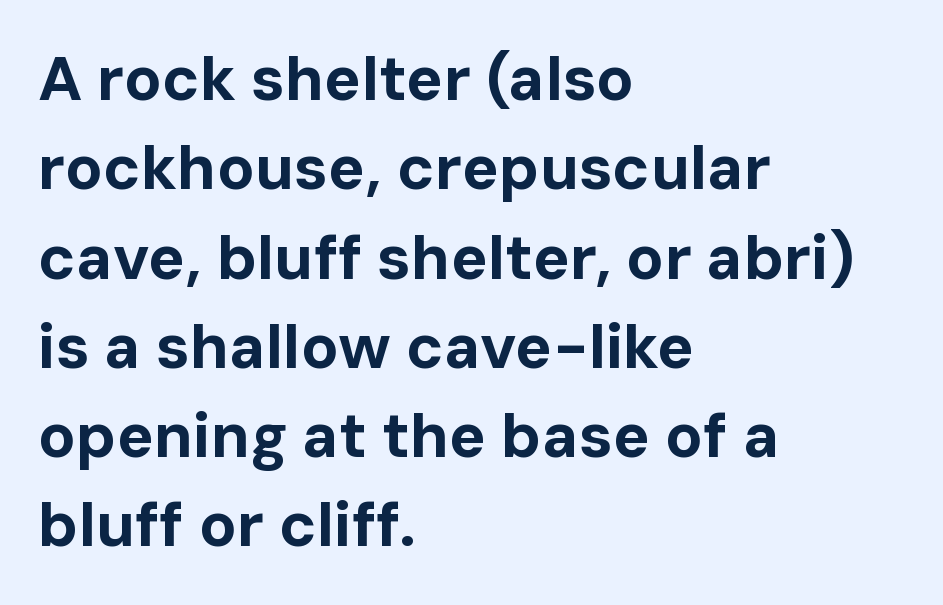
{"serif": "no", "italic": "no", "bold": "yes", "weight": "bold", "width": "normal", "stroke_contrast": "low", "x_height": "medium", "monospaced": "no", "underline": "no", "align": "left", "line_spacing": "normal", "line_spacing_ratio": 1.44, "letter_spacing": "normal", "letter_spacing_em": 0.0, "glyph_px": 62}
